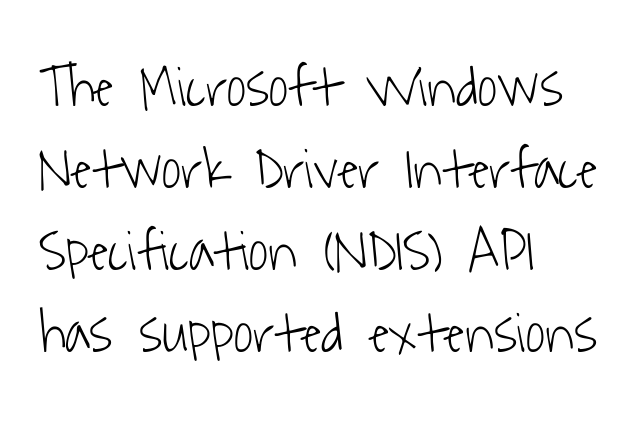
{"serif": "no", "bold": "no", "weight": "light", "width": "condensed", "stroke_contrast": "low", "x_height": "medium", "monospaced": "no", "underline": "no", "align": "left", "line_spacing": "normal", "line_spacing_ratio": 1.39, "letter_spacing": "normal", "letter_spacing_em": 0.0, "glyph_px": 59}
